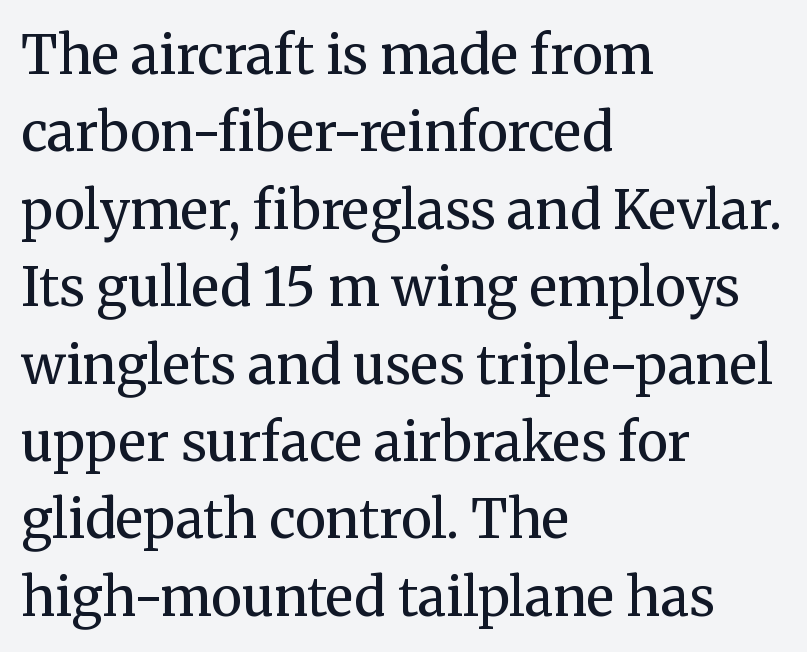
Nope, not italic — everything's standing straight. The font family rendered here belongs to the serif group. Is the letter spacing exaggerated? No — it looks like the ordinary default. Summary of weight: not heavy and not bold.
